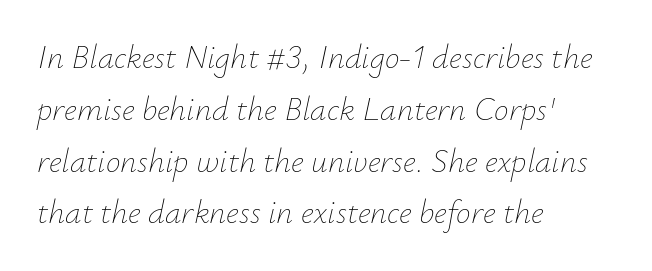
The image shows 33 px thin type, italic (leaning right); set left-aligned, normal line spacing (1.57x), normal letter spacing, not underlined; low stroke contrast and a small x-height.
